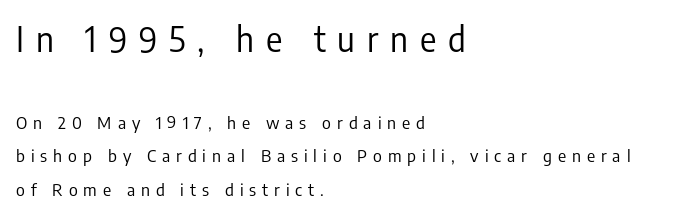
The image shows 34 px regular-weight, condensed sans-serif type, upright; set left-aligned, loose line spacing (1.98x), unusually wide letter spacing (+0.35 em), not underlined; the first (top) block is 2.0x larger; low stroke contrast and a medium x-height.
